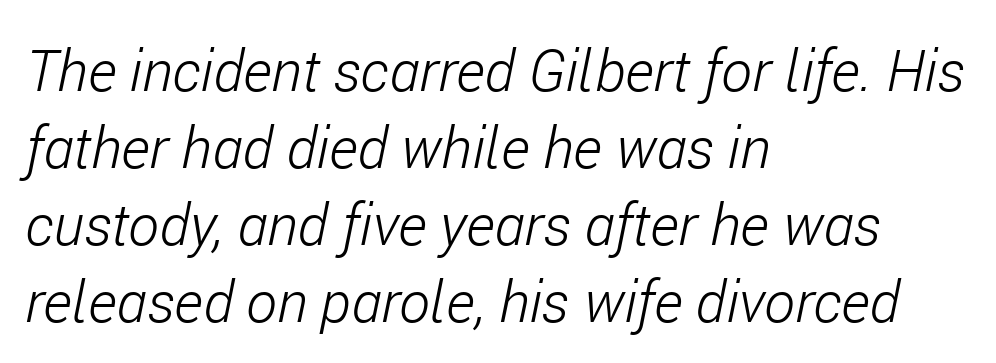
The image shows 58 px light, condensed type, italic (leaning right); set left-aligned, normal line spacing (1.33x), normal letter spacing, not underlined; low stroke contrast and a medium x-height.
